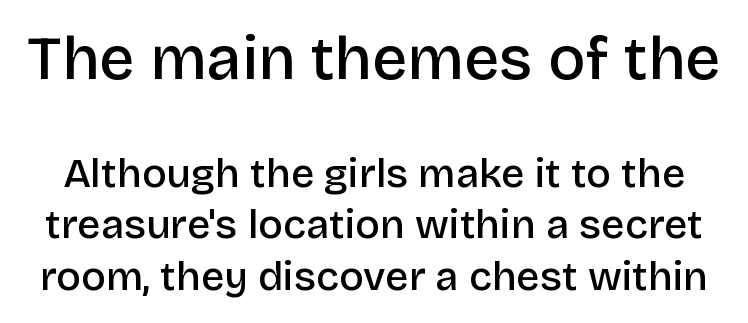
Nobody touched the tracking dial on this one. Leading matches the norm, producing a regular column. The more generous point size was reserved for the upper chunk. The face used here is proportionally spaced, like ordinary book or web type. The space directly below the letters is spotless. Serifs: no, the terminals of the letterforms are clean.
